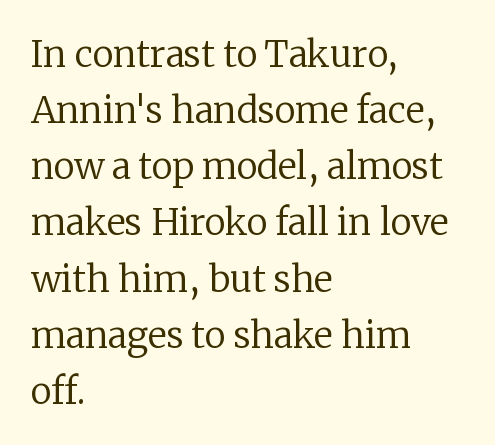
In terms of posture, this sample is upright. Default kerning and tracking; the words read as compact shapes. The space directly below the letters is spotless. You could not count columns in this text — the font is proportionally spaced. Weight: regular or lighter. These lines stack with their left ends in a neat column.
